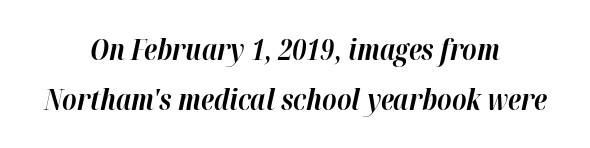
These lines are rendered in a variable-pitch font. Visually the block forms a symmetrical silhouette, jagged on both flanks. You could call the tracking neutral — neither tight nor loose. Look at the stroke-to-counter ratio: heavy, a bold. The whole block is typeset with a tilt.
